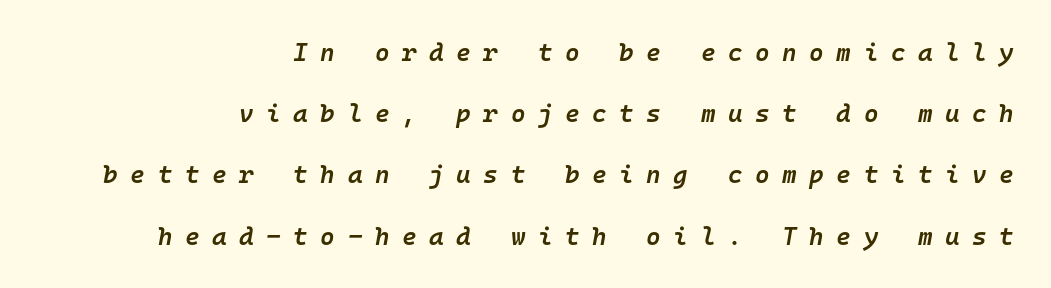
Reading down the column, the eye jumps a long way to each next line. Observe the wide spacing: letters keep a clear distance from each other. The space directly below the letters is spotless. The text block is weighted toward the right margin, trailing off unevenly leftward. As a designer I'd log this as weight 600, semibold. Notice how the stems are inclined rather than vertical — that's the hallmark of italics.
